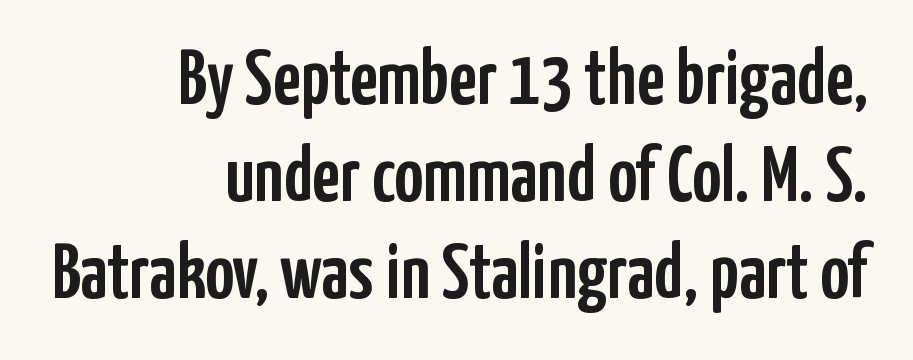
{"serif": "no", "italic": "no", "width": "condensed", "stroke_contrast": "low", "x_height": "medium", "monospaced": "no", "underline": "no", "align": "right", "line_spacing_ratio": 1.23, "letter_spacing": "normal", "letter_spacing_em": 0.0, "glyph_px": 79}
